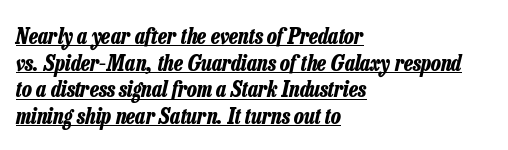
{"italic": "yes", "lean": "right", "slant_degrees": 13, "bold": "yes", "underline": "yes", "align": "left", "line_spacing_ratio": 1.21, "letter_spacing": "normal", "letter_spacing_em": 0.0, "glyph_px": 22}
